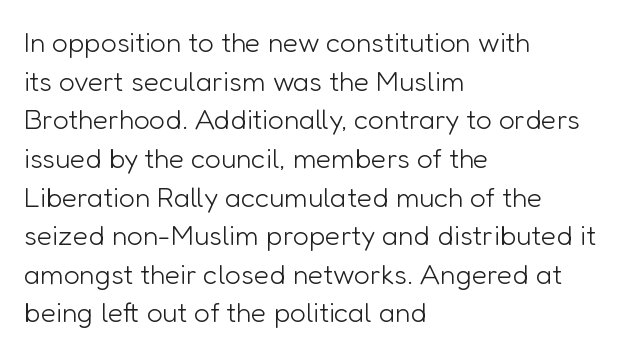
The image shows 28 px light sans-serif type, upright; set left-aligned, normal line spacing (1.38x), normal letter spacing, not underlined; low stroke contrast and a medium x-height.
